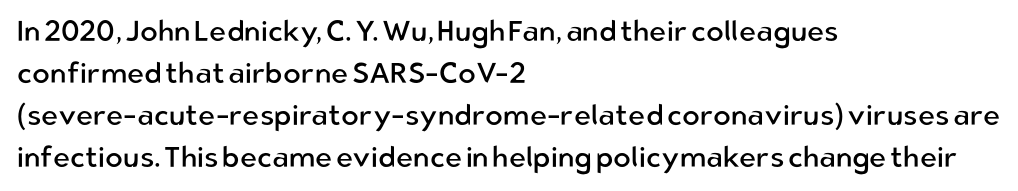
Think of a printed novel: that variable character pitch is what you see here. The weight tops out at a normal text grade. Evenly set lines give the paragraph a standard silhouette. The letters stand upright; this is a roman face. No word sits above an underline.
